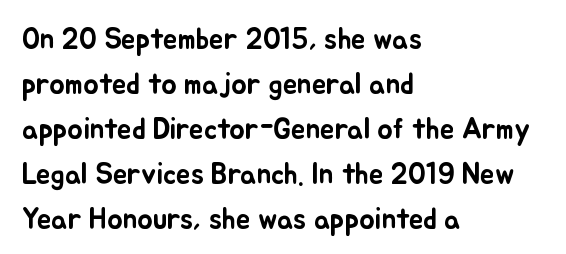
The image shows 29 px text type, upright; set left-aligned, normal line spacing (1.55x), normal letter spacing, not underlined; low stroke contrast and a small x-height.
